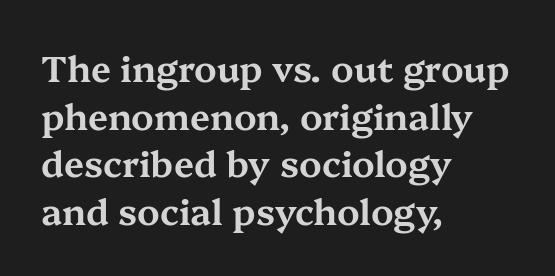
Q: Is the text italic (slanted)? A: No, it is upright.
Q: Is the typeface a serif or a sans-serif typeface? A: Serif.
Q: Is the text underlined? A: No.
Q: How is the paragraph aligned? A: Left-aligned.
Q: Is the spacing between letters normal or unusually wide? A: Normal.
Q: Is the spacing between lines tight, normal or loose? A: Normal.
Q: Width (condensed, normal, or wide)? A: Wide.
Q: Stroke contrast? A: Medium.
Q: x-height? A: Medium.
Q: Monospaced? A: No.
